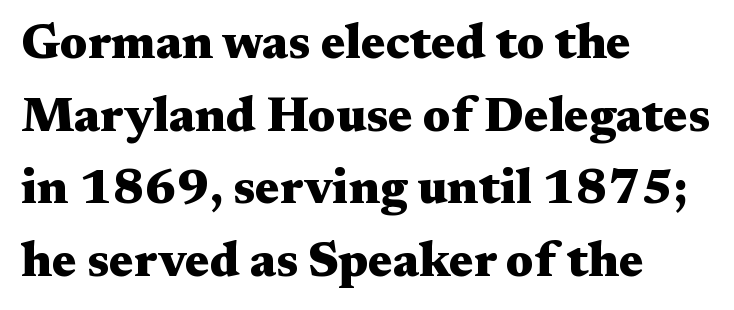
It's the straight-up-and-down kind of type. Visually the block forms a straight wall on the left and a jagged coastline on the right. Vertically, the passage feels balanced, rows spaced as you'd expect. The string is rendered with underlining switched off.
